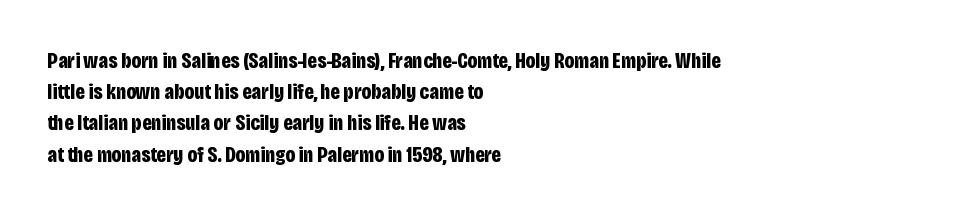
The image shows 22 px bold type, upright; set left-aligned, normal line spacing (1.42x), normal letter spacing, not underlined.
